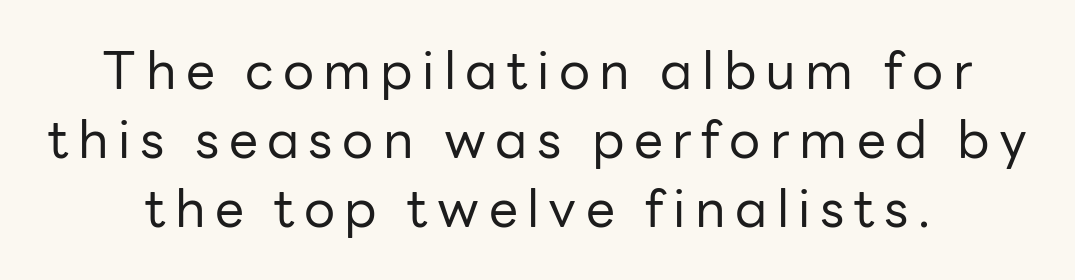
The image shows 52 px regular-weight sans-serif type, upright; set normal line spacing (1.33x), not underlined; low stroke contrast and a medium x-height.
